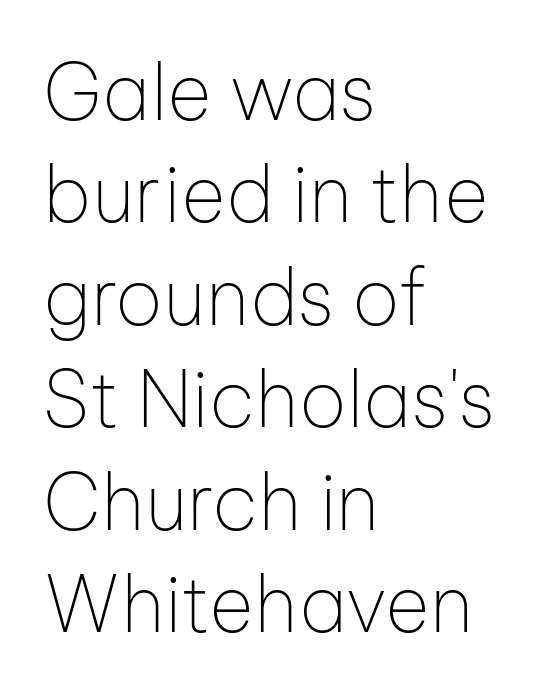
Q: Is the text bold? A: No.
Q: Is the text italic (slanted)? A: No, it is upright.
Q: Is the typeface a serif or a sans-serif typeface? A: Sans-serif.
Q: Is the text underlined? A: No.
Q: How is the paragraph aligned? A: Left-aligned.
Q: Is the spacing between letters normal or unusually wide? A: Normal.
Q: Is the spacing between lines tight, normal or loose? A: Normal.
Q: Width (condensed, normal, or wide)? A: Normal.
Q: Stroke contrast? A: Low.
Q: x-height? A: Medium.
Q: Monospaced? A: No.
